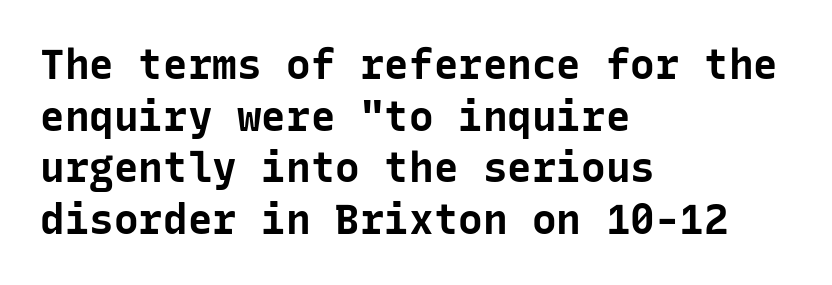
These lines are rendered in a fixed-pitch font. A student would call this left alignment; a typographer would say flush left, rag right. Nope, no serifs anywhere on these letters. The zone under the glyphs is completely vacant. Honestly, the letter spacing is just normal — you wouldn't notice it. The leading is moderate, giving the passage an even texture.
